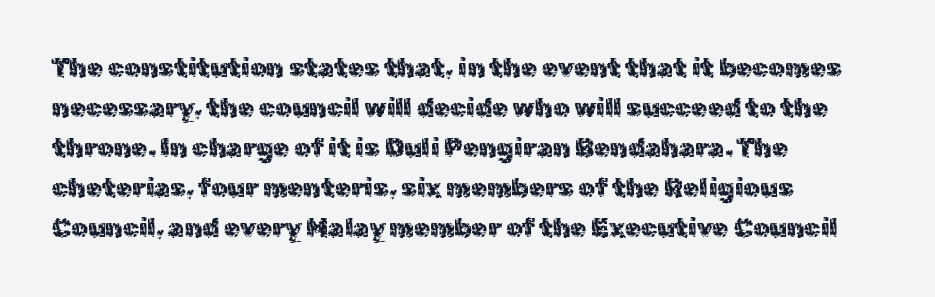
Q: Is the text bold? A: No.
Q: Is the text italic (slanted)? A: No, it is upright.
Q: Is the text underlined? A: No.
Q: How is the paragraph aligned? A: Left-aligned.
Q: Is the spacing between letters normal or unusually wide? A: Normal.
Q: Is the spacing between lines tight, normal or loose? A: Normal.
